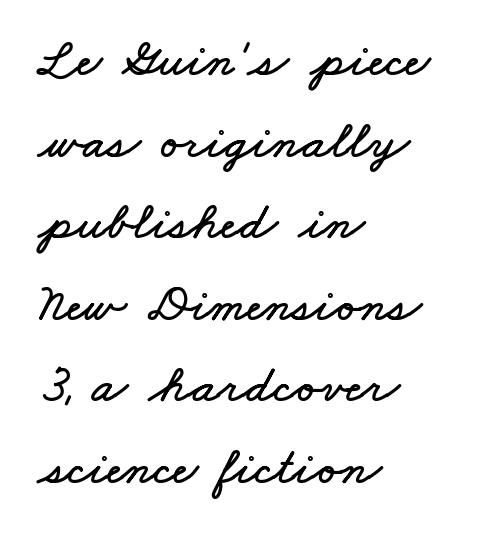
Reading down the column, the eye jumps a familiar distance to each next line. This sample has the flowing, uneven cadence of proportional lettering. The setting favours the left margin, as ordinary paragraphs usually do. You could call the tracking neutral — neither tight nor loose. The words here are not underlined.
